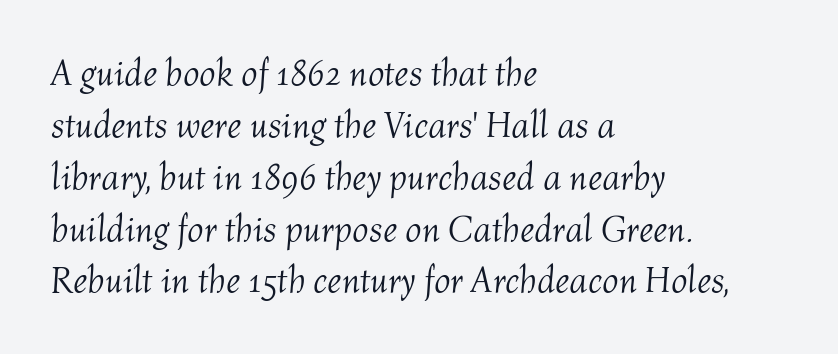
The image shows 36 px light type, italic (leaning right); set left-aligned, normal line spacing (1.44x), normal letter spacing, not underlined; medium stroke contrast and a medium x-height.
